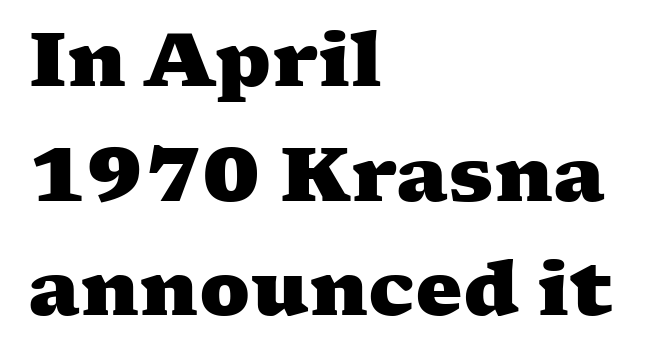
A clean baseline with only descenders dipping below it. The rendering uses a moderate line-height, typical for paragraphs. Layout note: lines flush left. Proportional: the letters do not fall into vertical columns. Is the letter spacing exaggerated? No — it looks like the ordinary default.
